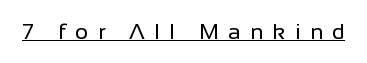
Display-style spreading of the glyphs; the letterfit is very open. The face looks like a standard text weight, possibly lighter. Like a heading marked for emphasis, these lines bear an underscore. Upright lettering throughout.
